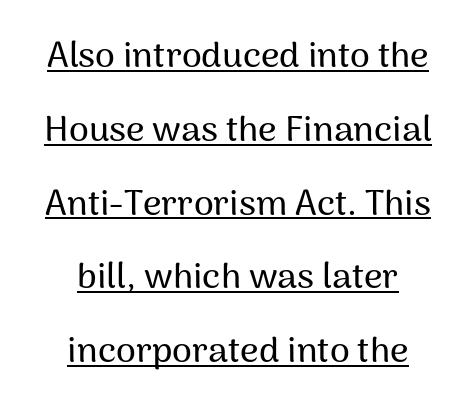
Q: Is the text italic (slanted)? A: No, it is upright.
Q: Is the typeface a serif or a sans-serif typeface? A: Sans-serif.
Q: Is the text underlined? A: Yes.
Q: How is the paragraph aligned? A: Centered.
Q: Is the spacing between letters normal or unusually wide? A: Normal.
Q: Is the spacing between lines tight, normal or loose? A: Loose.
Q: Width (condensed, normal, or wide)? A: Normal.
Q: Stroke contrast? A: Medium.
Q: x-height? A: Medium.
Q: Monospaced? A: No.
